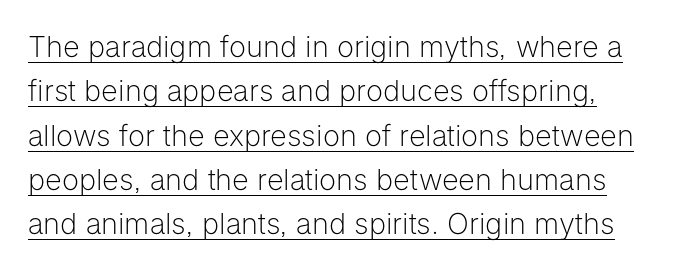
The image shows 29 px light sans-serif type, upright; set normal line spacing (1.53x), normal letter spacing, underlined; low stroke contrast and a medium x-height.
